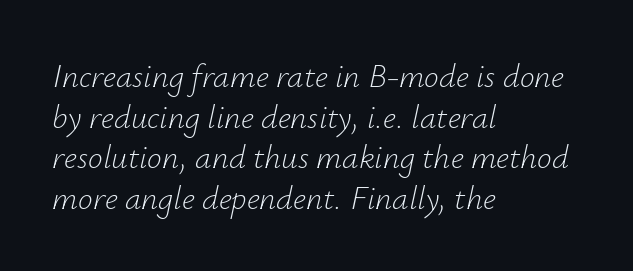
The image shows 33 px light type, italic (leaning right); set left-aligned, line spacing 1.23x, normal letter spacing, not underlined; low stroke contrast and a small x-height.
